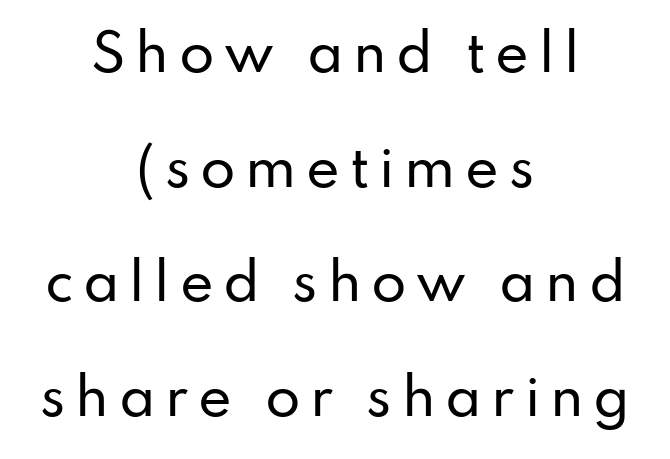
{"serif": "no", "italic": "no", "width": "normal", "stroke_contrast": "low", "x_height": "small", "monospaced": "no", "underline": "no", "align": "center", "line_spacing": "loose", "line_spacing_ratio": 2.25, "glyph_px": 51}
